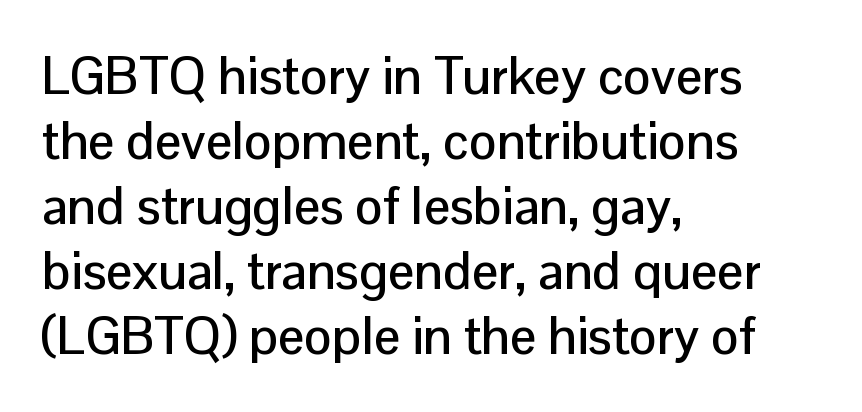
Each new line begins a customary step beneath the previous one. Words appear dense and cohesive because spacing is normal. Check under the words: just untouched page. You could not count columns in this text — the font is proportionally spaced. No italicization has been applied; the sample stays upright. The rendering anchors every line to the left-hand side.
